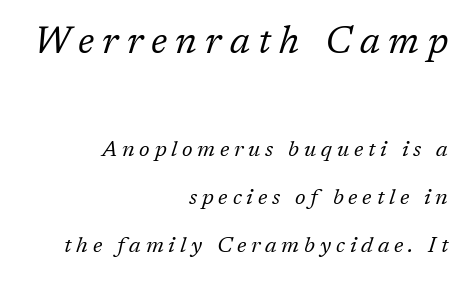
{"serif": "yes", "italic": "yes", "lean": "right", "slant_degrees": 17, "bold": "no", "weight": "regular", "width": "normal", "stroke_contrast": "low", "x_height": "medium", "monospaced": "no", "underline": "no", "align": "right", "line_spacing": "loose", "line_spacing_ratio": 2.19, "letter_spacing": "wide", "letter_spacing_em": 0.22, "larger_block": "first", "size_ratio": 1.73, "glyph_px": 38}
